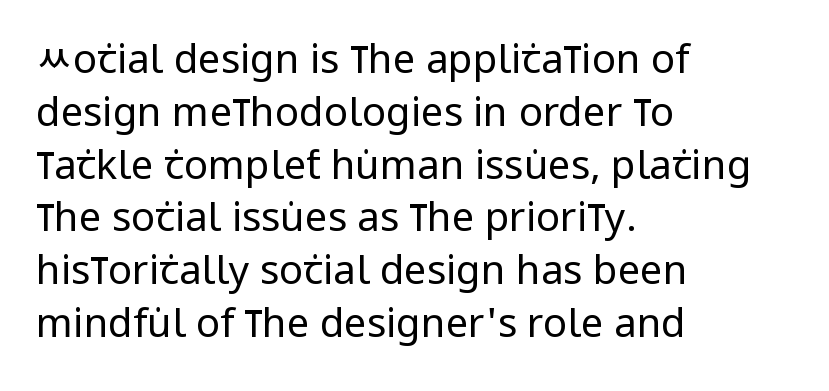
Q: Is the text bold? A: No.
Q: Is the text italic (slanted)? A: No, it is upright.
Q: Is the typeface a serif or a sans-serif typeface? A: Sans-serif.
Q: Is the text underlined? A: No.
Q: How is the paragraph aligned? A: Left-aligned.
Q: Is the spacing between letters normal or unusually wide? A: Normal.
Q: Is the spacing between lines tight, normal or loose? A: Normal.
Q: Width (condensed, normal, or wide)? A: Condensed.
Q: Stroke contrast? A: Low.
Q: x-height? A: Large.
Q: Monospaced? A: No.
